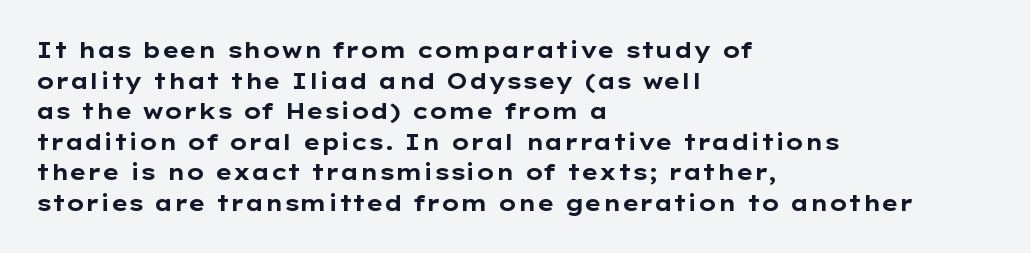
The image shows 22 px bold type, upright; set left-aligned, normal line spacing (1.39x), normal letter spacing, not underlined.
